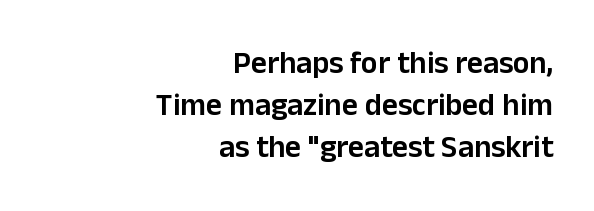
The image shows 31 px semibold sans-serif type, upright; set right-aligned, normal line spacing (1.36x), normal letter spacing, not underlined; low stroke contrast and a medium x-height.
